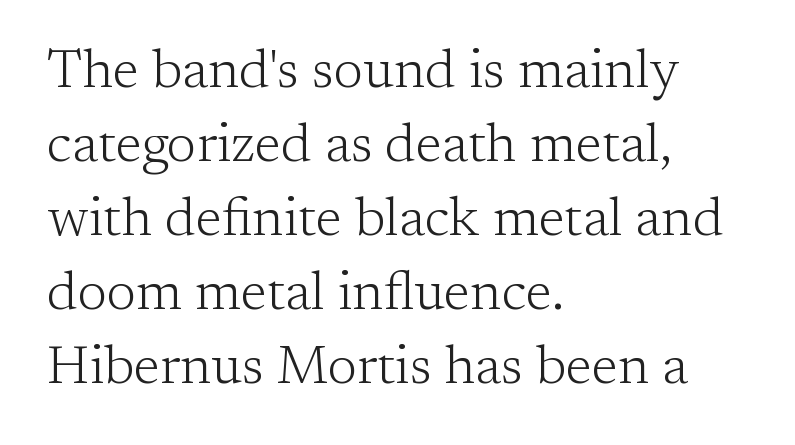
Q: Is the text bold? A: No.
Q: Is the text italic (slanted)? A: No, it is upright.
Q: Is the typeface a serif or a sans-serif typeface? A: Serif.
Q: Is the text underlined? A: No.
Q: How is the paragraph aligned? A: Left-aligned.
Q: Is the spacing between letters normal or unusually wide? A: Normal.
Q: Is the spacing between lines tight, normal or loose? A: Normal.
Q: Width (condensed, normal, or wide)? A: Normal.
Q: Stroke contrast? A: Low.
Q: x-height? A: Medium.
Q: Monospaced? A: No.
